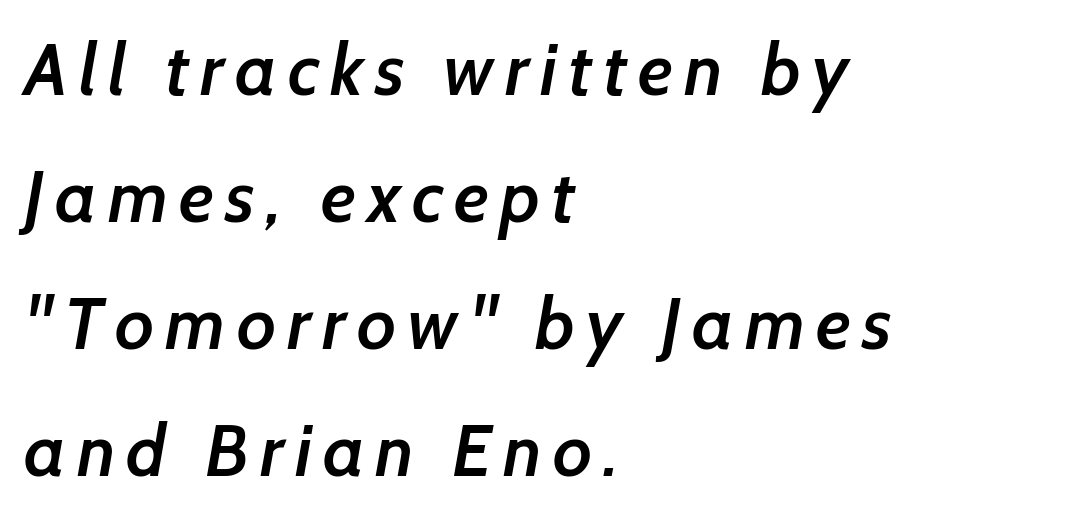
{"serif": "no", "bold": "semi", "weight": "semibold", "width": "normal", "stroke_contrast": "low", "x_height": "medium", "monospaced": "no", "underline": "no", "align": "left", "line_spacing_ratio": 1.74, "glyph_px": 73}
